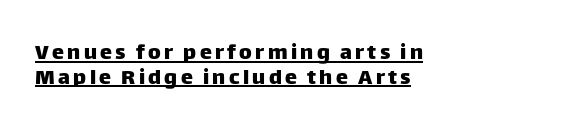
The lettering is marked with a stroke running underneath it. Is the block centered? No — it sits flush against the left margin. You can tell it's not italic because the verticals are truly vertical. You could barely slide anything between these rows.
